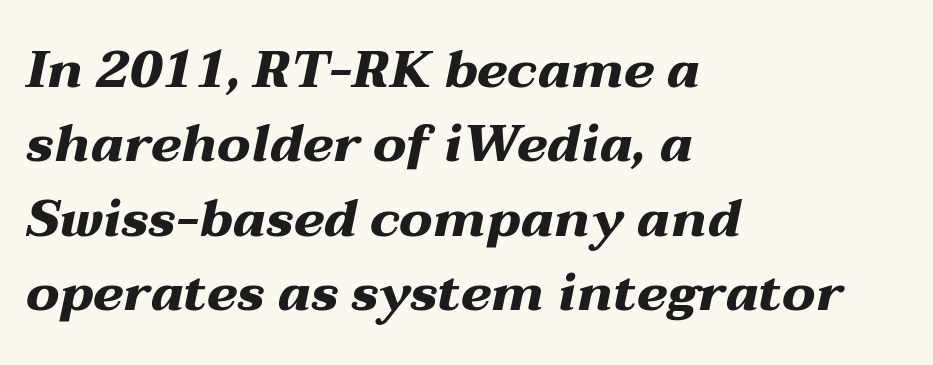
{"italic": "yes", "lean": "right", "slant_degrees": 12, "bold": "yes", "weight": "heavy", "width": "wide", "stroke_contrast": "medium", "x_height": "medium", "monospaced": "no", "underline": "no", "align": "left", "line_spacing": "normal", "line_spacing_ratio": 1.43, "letter_spacing": "normal", "letter_spacing_em": 0.0, "glyph_px": 52}
